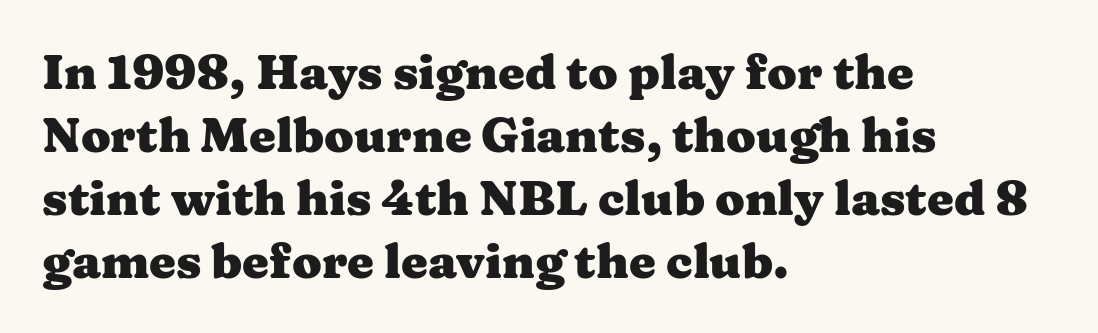
The image shows 48 px heavy, wide serif type, upright; set left-aligned, normal line spacing (1.31x), normal letter spacing, not underlined; medium stroke contrast and a medium x-height.
